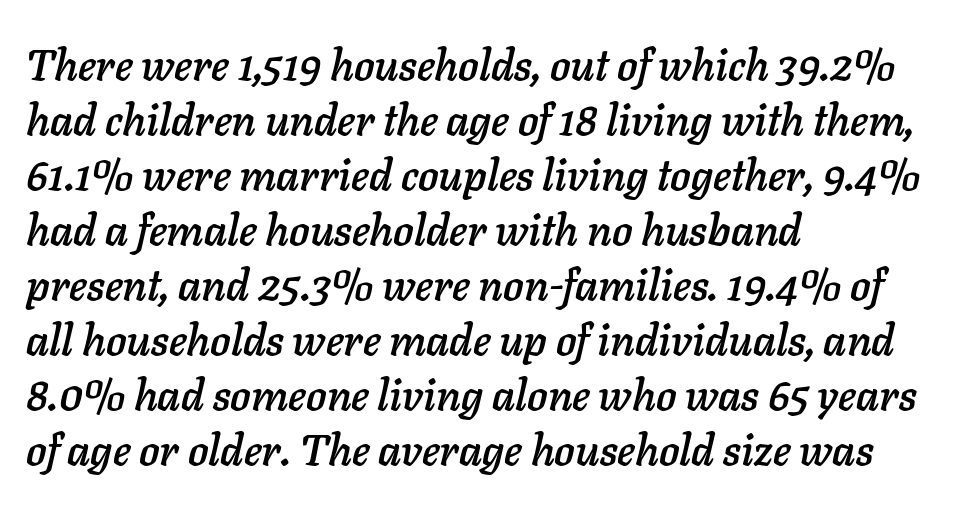
{"italic": "yes", "lean": "right", "slant_degrees": 11, "width": "normal", "stroke_contrast": "low", "x_height": "medium", "monospaced": "no", "underline": "no", "align": "left", "line_spacing": "normal", "line_spacing_ratio": 1.28, "letter_spacing": "normal", "letter_spacing_em": 0.0, "glyph_px": 43}
